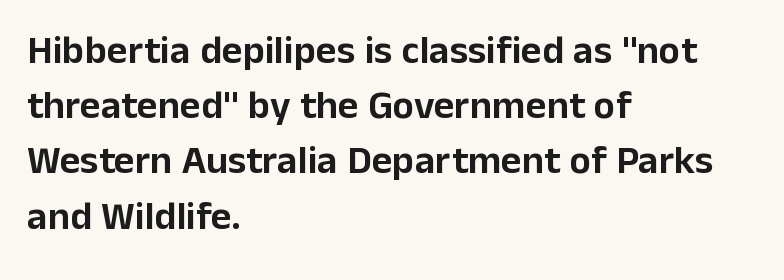
The line-height multiplier appears to be the usual default. Think of a printed novel: that variable character pitch is what you see here. The glyphs are unaccompanied by any horizontal stroke below them. Stroke terminals: plain, sans-serif.
